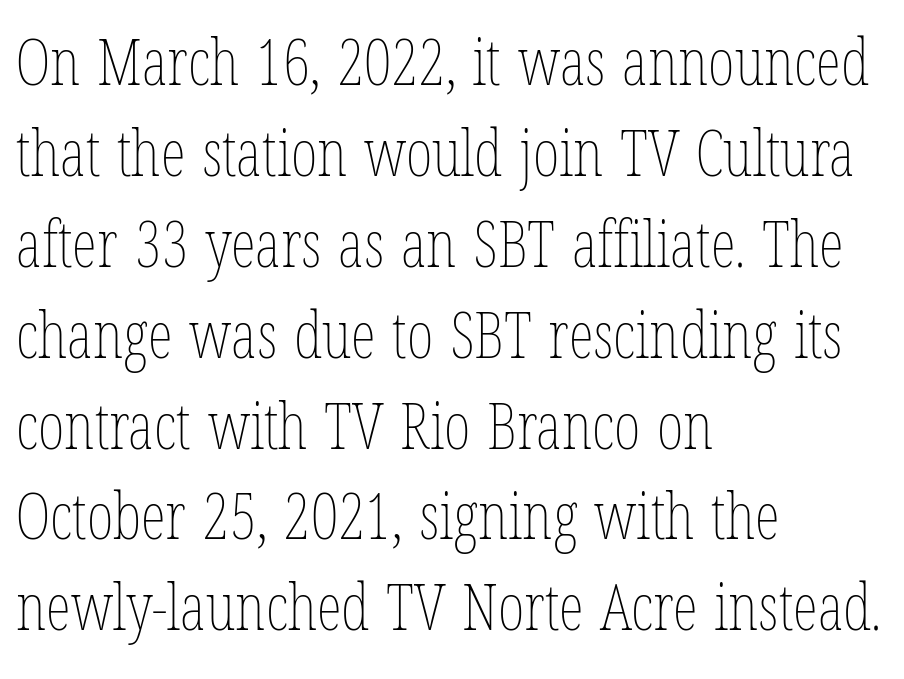
The image shows 64 px thin, condensed type, upright; set left-aligned, normal line spacing (1.42x), normal letter spacing, not underlined; low stroke contrast and a medium x-height.
